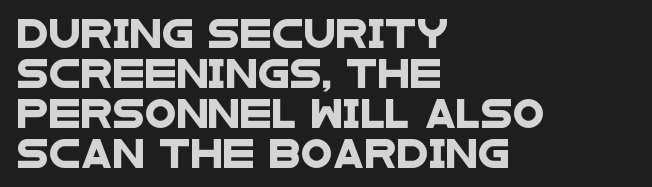
{"serif": "no", "width": "wide", "stroke_contrast": "low", "x_height": "large", "monospaced": "no", "underline": "no", "align": "left", "line_spacing": "normal", "line_spacing_ratio": 1.38, "letter_spacing": "normal", "letter_spacing_em": 0.0, "glyph_px": 29}
